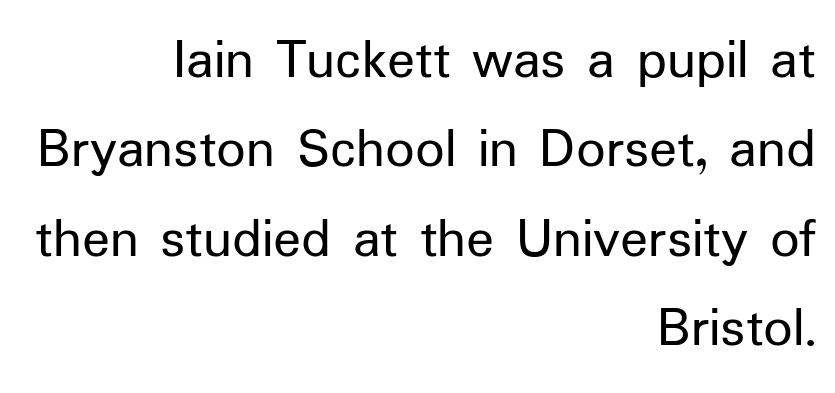
Nope, not italic — everything's standing straight. Students, observe: this is what conventionally led text looks like. Stroke mass is kept to a normal reading level or below. Caption: standard tracking, unaltered. This sample has the flowing, uneven cadence of proportional lettering. Observe the absence of serifs on each vertical stroke in this sample.
